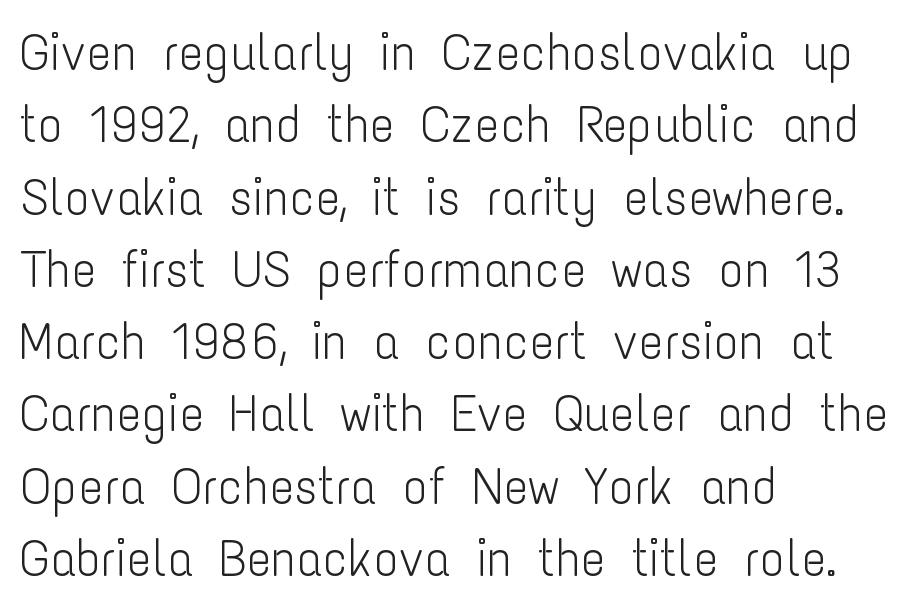
Q: Is the text bold? A: No.
Q: Is the text italic (slanted)? A: No, it is upright.
Q: Is the typeface a serif or a sans-serif typeface? A: Sans-serif.
Q: Is the text underlined? A: No.
Q: How is the paragraph aligned? A: Left-aligned.
Q: Is the spacing between letters normal or unusually wide? A: Normal.
Q: Is the spacing between lines tight, normal or loose? A: Normal.
Q: Width (condensed, normal, or wide)? A: Condensed.
Q: Stroke contrast? A: Low.
Q: x-height? A: Medium.
Q: Monospaced? A: No.
